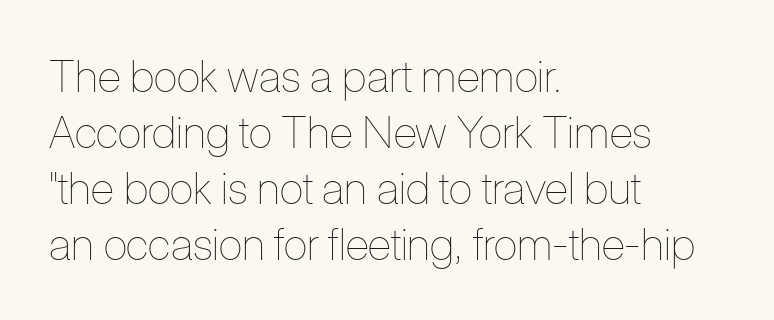
Q: Is the text bold? A: No.
Q: Is the text italic (slanted)? A: No, it is upright.
Q: Is the text underlined? A: No.
Q: How is the paragraph aligned? A: Left-aligned.
Q: Is the spacing between letters normal or unusually wide? A: Normal.
Q: Is the spacing between lines tight, normal or loose? A: Normal.
Q: Width (condensed, normal, or wide)? A: Condensed.
Q: Stroke contrast? A: Low.
Q: x-height? A: Medium.
Q: Monospaced? A: No.
